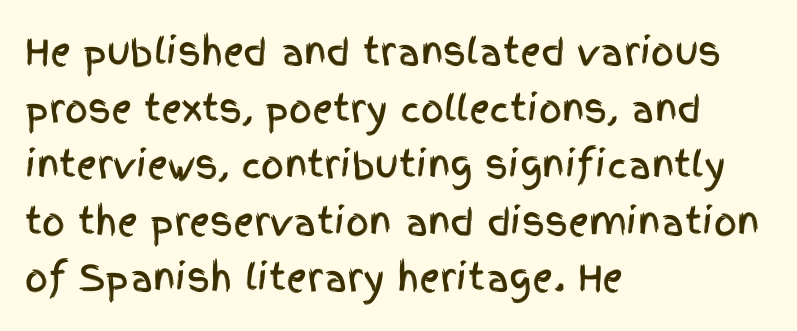
Q: Is the text italic (slanted)? A: No, it is upright.
Q: Is the typeface a serif or a sans-serif typeface? A: Sans-serif.
Q: Is the text underlined? A: No.
Q: How is the paragraph aligned? A: Left-aligned.
Q: Is the spacing between letters normal or unusually wide? A: Normal.
Q: Is the spacing between lines tight, normal or loose? A: Normal.
Q: Width (condensed, normal, or wide)? A: Condensed.
Q: x-height? A: Large.
Q: Monospaced? A: No.
